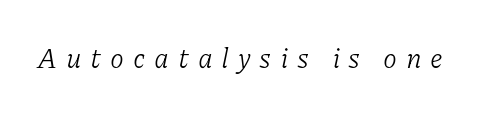
The type is letterspaced generously, with wide tracking. The rendering shows small feet on the letterforms — a serif design. Just letters on the line, the space beneath them empty. Rendered with sloped, italic letterforms. Weight class: somewhere from thin through regular. Varying glyph widths throughout — classic text-font behaviour.
